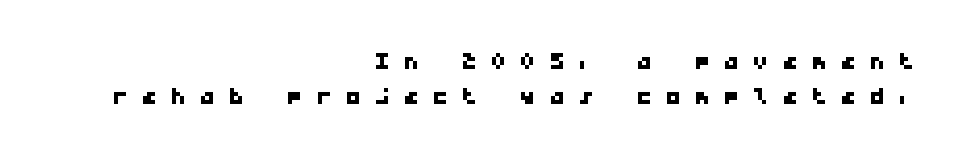
The image shows 32 px wide sans-serif type, monospaced; set right-aligned, tight line spacing (1.09x), unusually wide letter spacing (+0.41 em), not underlined; low stroke contrast and a medium x-height.
